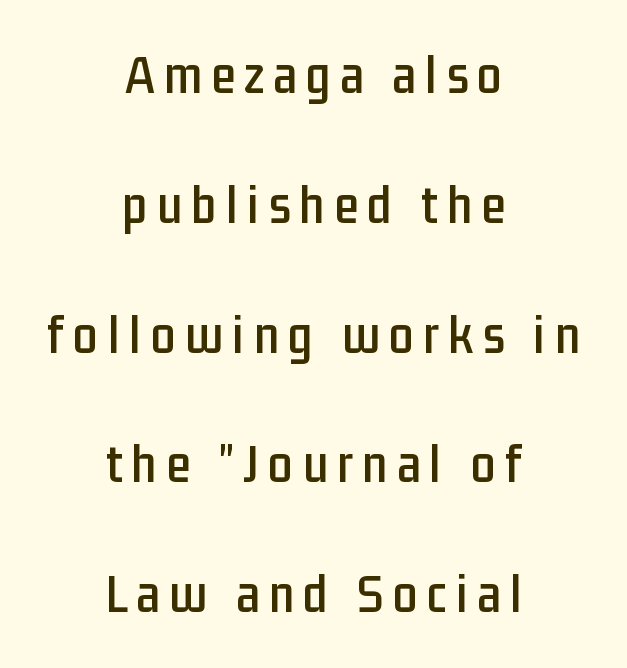
{"serif": "no", "italic": "no", "width": "condensed", "stroke_contrast": "low", "x_height": "medium", "monospaced": "no", "underline": "no", "align": "center", "line_spacing": "loose", "line_spacing_ratio": 2.36, "glyph_px": 55}
